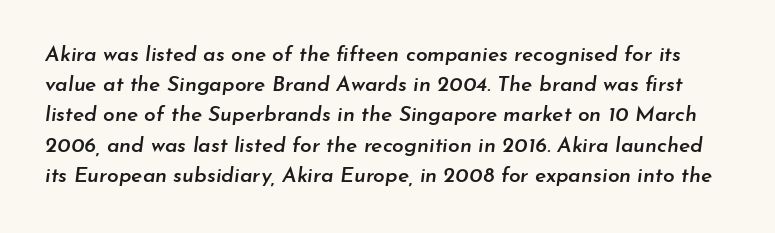
Q: Is the text bold? A: Semi-bold.
Q: Is the text italic (slanted)? A: Yes, it leans right by about 7 degrees.
Q: Is the text underlined? A: No.
Q: Is the spacing between letters normal or unusually wide? A: Normal.
Q: Is the spacing between lines tight, normal or loose? A: Normal.
